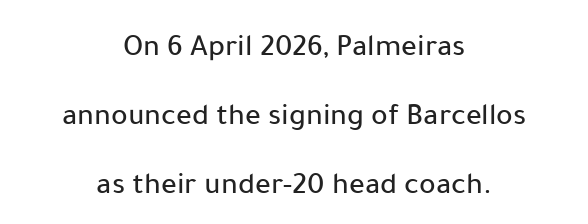
The image shows 31 px sans-serif type, upright; set centered, loose line spacing (2.22x), normal letter spacing, not underlined; low stroke contrast and a medium x-height.
